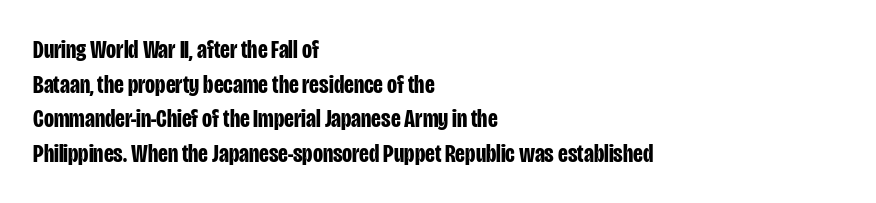
Do the letters lean? They stand straight. Standard letterfit; no display-style spreading of the glyphs. The strip under each line holds only bare page. The rendering anchors every line to the left-hand side. The glyphs have the mass of a bold cut. Quick note: interline space is typical.
